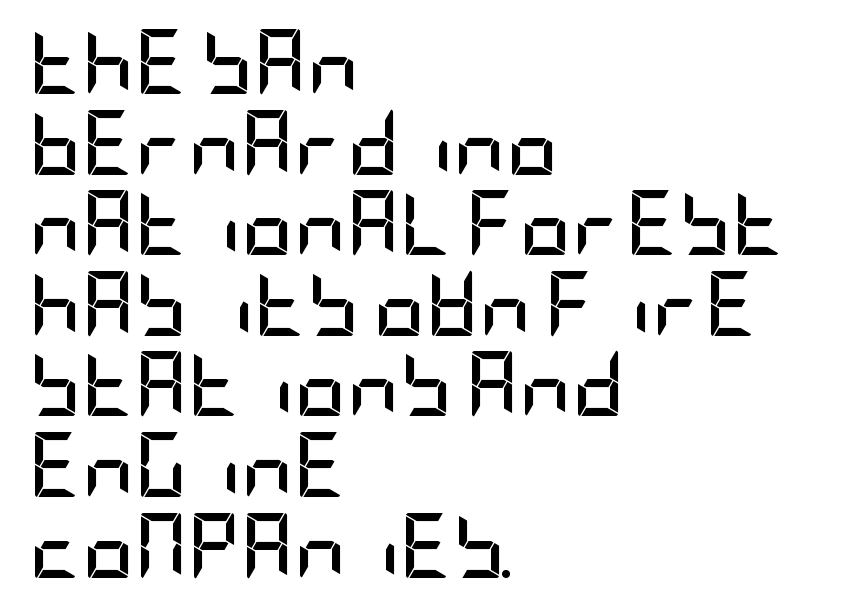
{"serif": "no", "italic": "no", "bold": "yes", "weight": "semibold", "width": "condensed", "stroke_contrast": "low", "x_height": "large", "underline": "no", "align": "left", "line_spacing_ratio": 1.24, "letter_spacing": "normal", "letter_spacing_em": 0.0, "glyph_px": 65}
